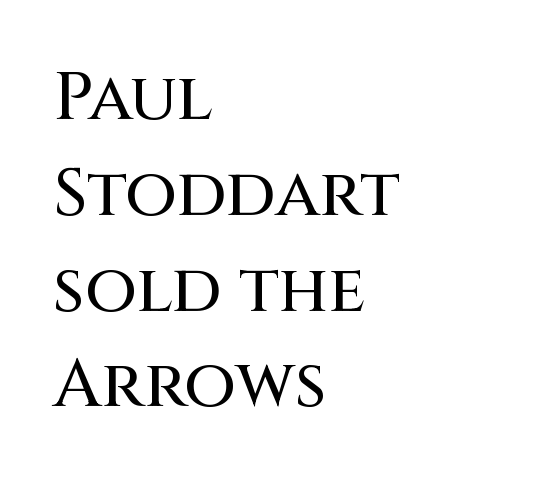
{"serif": "no", "italic": "no", "width": "normal", "stroke_contrast": "medium", "x_height": "large", "monospaced": "no", "underline": "no", "align": "left", "line_spacing": "normal", "line_spacing_ratio": 1.43, "letter_spacing": "normal", "letter_spacing_em": 0.0, "glyph_px": 67}
